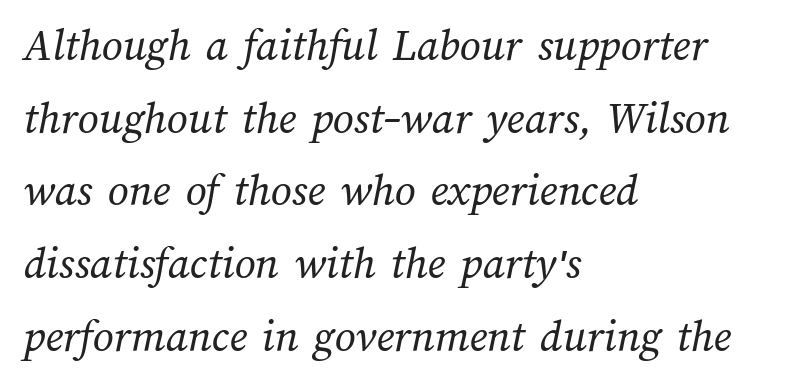
The image shows 46 px regular-weight type; set left-aligned, normal line spacing (1.58x), normal letter spacing, not underlined; medium stroke contrast and a medium x-height.
